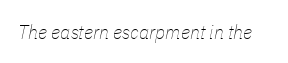
No heavy texture on the line: the type isn't bold. Words appear dense and cohesive because spacing is normal. The foot of each line stays bare and open. Does the lettering tilt? It does — this is italic.
